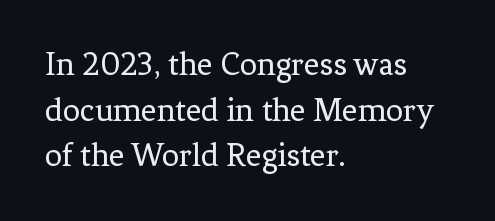
Q: Is the text bold? A: No.
Q: Is the text italic (slanted)? A: No, it is upright.
Q: Is the typeface a serif or a sans-serif typeface? A: Serif.
Q: Is the text underlined? A: No.
Q: How is the paragraph aligned? A: Left-aligned.
Q: Is the spacing between letters normal or unusually wide? A: Normal.
Q: Is the spacing between lines tight, normal or loose? A: Normal.
Q: Width (condensed, normal, or wide)? A: Normal.
Q: Stroke contrast? A: Low.
Q: x-height? A: Medium.
Q: Monospaced? A: No.
